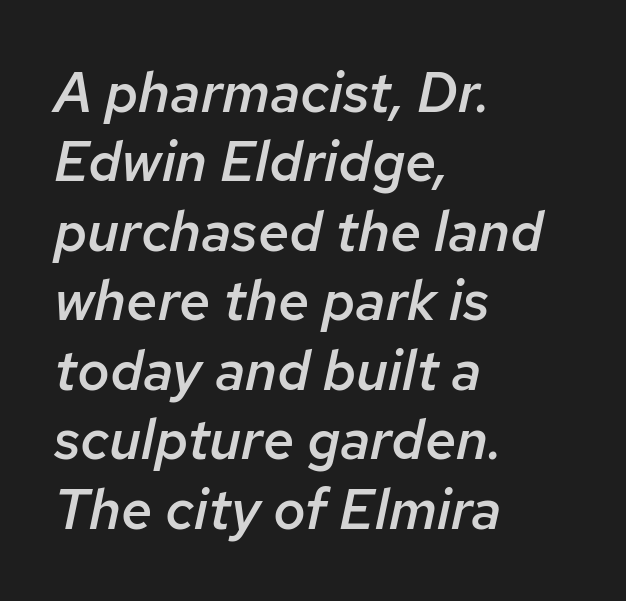
The image shows 56 px semibold type, italic (leaning right); set left-aligned, line spacing 1.24x, normal letter spacing, not underlined; low stroke contrast and a medium x-height.
